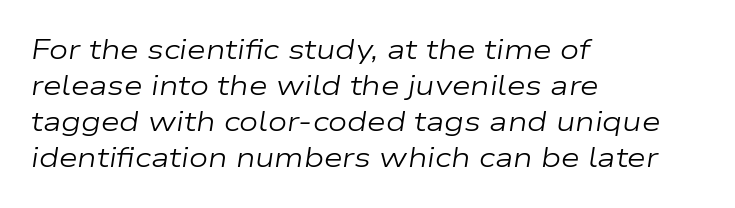
Line spacing here is normal. Default kerning and tracking; the words read as compact shapes. The characters are drawn with everyday or finer stroke widths. Anything drawn beneath the words? Only blank space.
